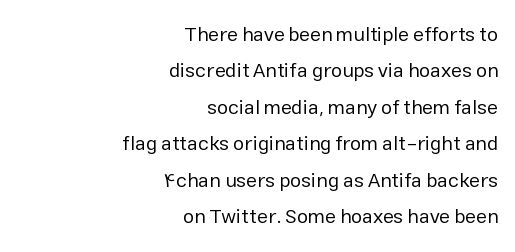
Q: Is the text bold? A: No.
Q: Is the text italic (slanted)? A: No, it is upright.
Q: Is the text underlined? A: No.
Q: How is the paragraph aligned? A: Right-aligned.
Q: Is the spacing between letters normal or unusually wide? A: Normal.
